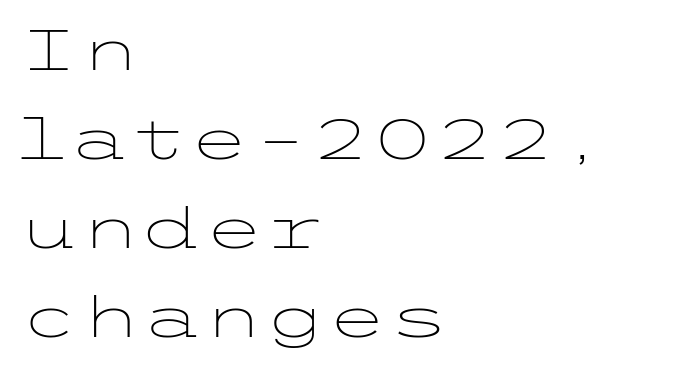
The image shows 56 px light, wide sans-serif type, upright; set left-aligned, normal line spacing (1.59x), normal letter spacing, not underlined; low stroke contrast and a medium x-height.
